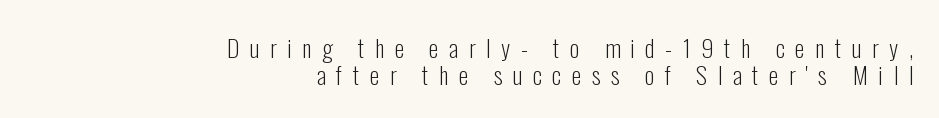
{"italic": "no", "bold": "no", "underline": "no", "align": "right", "line_spacing": "tight", "line_spacing_ratio": 1.14, "letter_spacing": "wide", "letter_spacing_em": 0.44, "glyph_px": 24}
